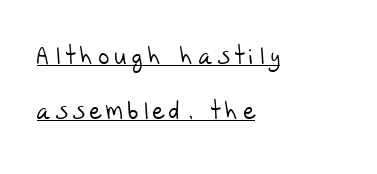
Q: Is the text bold? A: No.
Q: Is the text underlined? A: Yes.
Q: How is the paragraph aligned? A: Left-aligned.
Q: Is the spacing between letters normal or unusually wide? A: Unusually wide.
Q: Is the spacing between lines tight, normal or loose? A: Loose.
